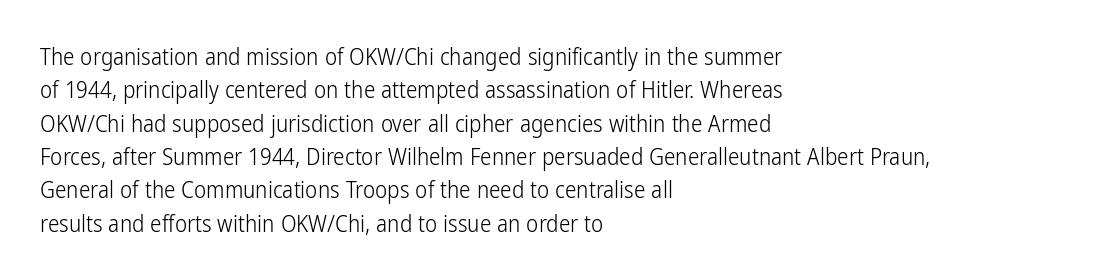
How would I describe the line gaps? Plain and ordinary. Just letters on the line, the space beneath them empty. Alignment: flush left. In terms of posture, this sample is upright.
